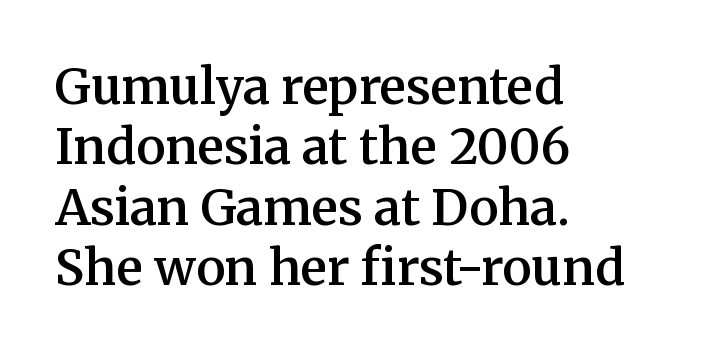
{"serif": "yes", "italic": "no", "bold": "semi", "weight": "semibold", "width": "normal", "stroke_contrast": "medium", "x_height": "medium", "monospaced": "no", "underline": "no", "align": "left", "line_spacing_ratio": 1.23, "letter_spacing": "normal", "letter_spacing_em": 0.0, "glyph_px": 49}
